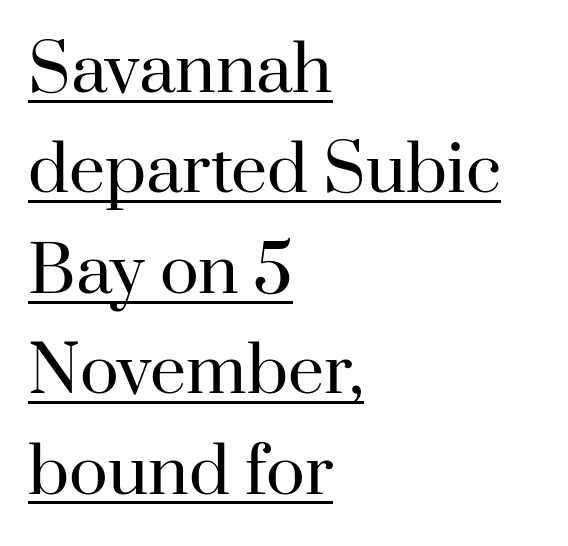
Is the stroke heavy? The answer is a plain regular-or-lighter. Check the space under the baseline: a stroke is drawn there. How are the letters spaced? Ordinarily, with no added tracking. Horizontal alignment here is leftward, the default for most running prose.
